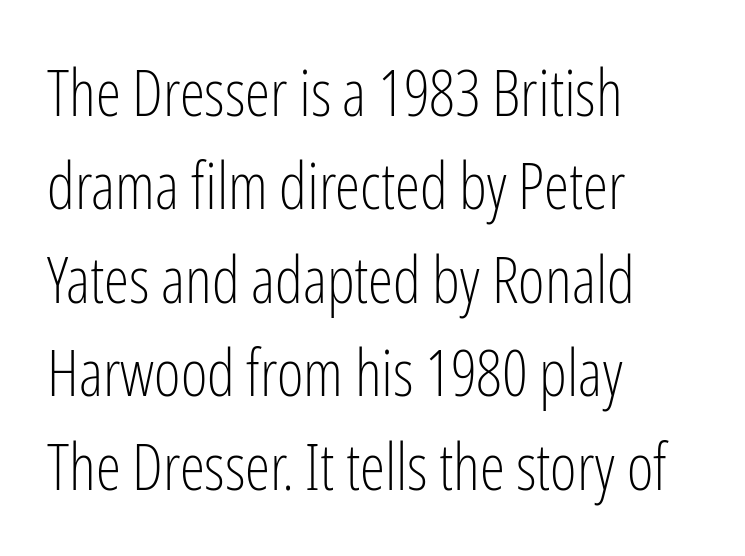
The image shows 64 px light, condensed sans-serif type, upright; set left-aligned, normal line spacing (1.46x), normal letter spacing, not underlined; low stroke contrast and a medium x-height.
